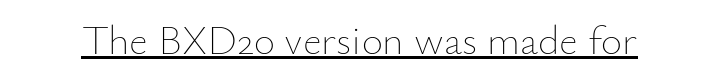
The image shows 41 px thin type, upright; set normal letter spacing, underlined; low stroke contrast and a small x-height.
